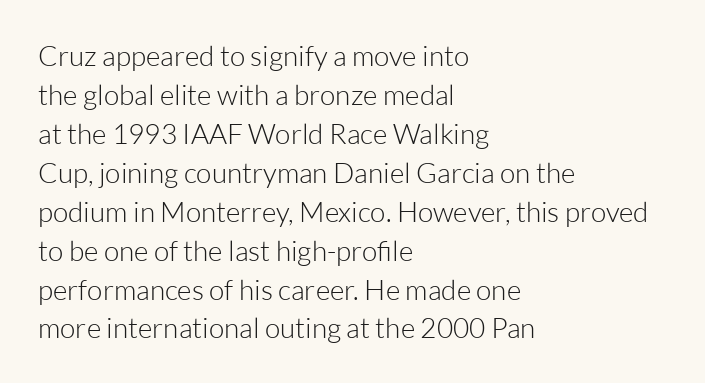
Here the glyphs are tracked normally, forming tight word shapes. Look at the bottom of the vertical strokes: they stop flat, with no serifs. A roman cut, with each character standing at attention. Reading down the column, the eye jumps a familiar distance to each next line. Underlining? Definitely not there. The letters advance in unequal steps, a hallmark of proportional type.
